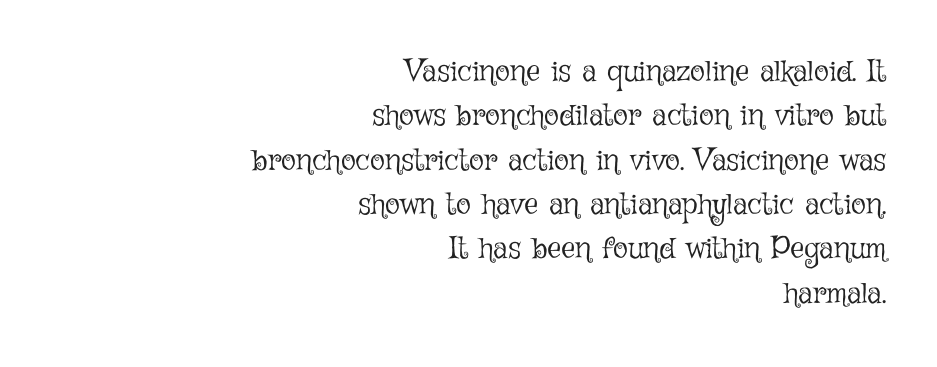
The weight tops out at a normal text grade. The specimen reads as upright at a glance. Only glyphs here, with clear space below each row. Honestly, the row spacing looks completely unremarkable. The passage shown is typed in a proportional face where columns would drift. Is the letter spacing exaggerated? No — it looks like the ordinary default.
